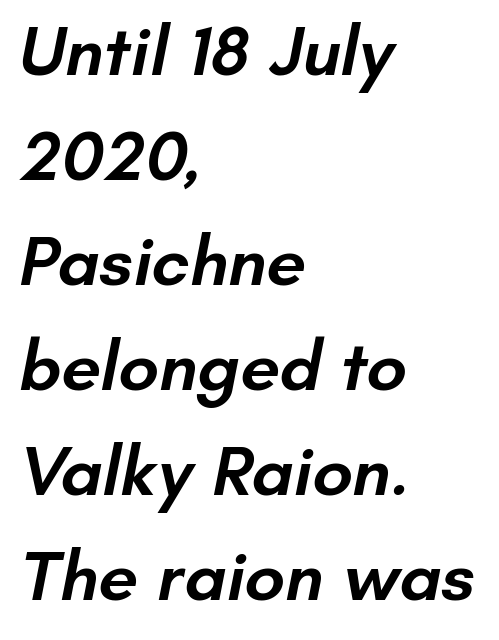
Q: Is the text bold? A: Semi-bold.
Q: Is the typeface a serif or a sans-serif typeface? A: Sans-serif.
Q: Is the text underlined? A: No.
Q: How is the paragraph aligned? A: Left-aligned.
Q: Is the spacing between letters normal or unusually wide? A: Normal.
Q: Is the spacing between lines tight, normal or loose? A: Normal.
Q: Width (condensed, normal, or wide)? A: Normal.
Q: Stroke contrast? A: Low.
Q: x-height? A: Small.
Q: Monospaced? A: No.
